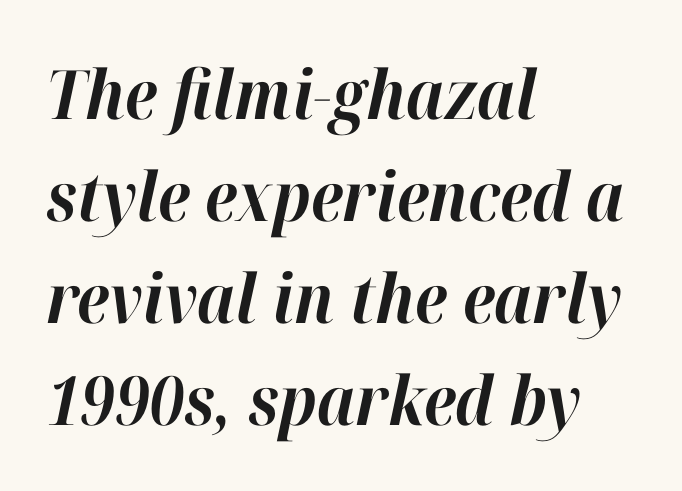
{"italic": "yes", "lean": "right", "slant_degrees": 12, "bold": "yes", "weight": "bold", "width": "normal", "stroke_contrast": "high", "x_height": "medium", "monospaced": "no", "underline": "no", "align": "left", "line_spacing": "normal", "line_spacing_ratio": 1.5, "letter_spacing": "normal", "letter_spacing_em": 0.0, "glyph_px": 68}
